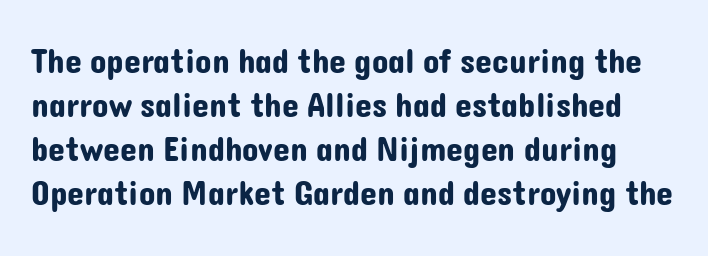
The rendering uses natural spacing where letterforms have individual widths. Are there feet on the stems? There aren't — it's a sans. Is there much room between lines? A standard amount, neither cramped nor airy. These lines were composed using upright roman letters. The line texture is even and compact thanks to regular tracking.
